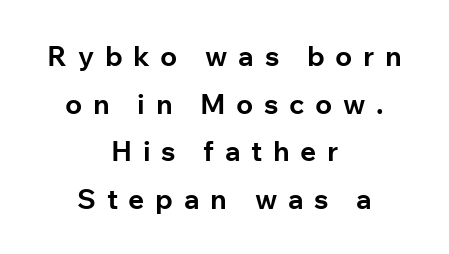
The image shows 28 px bold sans-serif type, upright; set centered, normal line spacing (1.7x), unusually wide letter spacing (+0.38 em), not underlined; low stroke contrast and a medium x-height.
